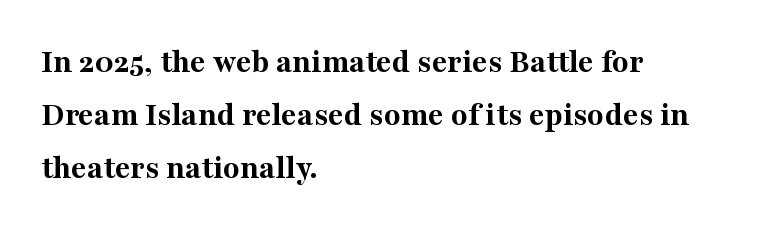
Q: Is the text bold? A: Yes.
Q: Is the text italic (slanted)? A: No, it is upright.
Q: Is the typeface a serif or a sans-serif typeface? A: Serif.
Q: Is the text underlined? A: No.
Q: How is the paragraph aligned? A: Left-aligned.
Q: Is the spacing between letters normal or unusually wide? A: Normal.
Q: Is the spacing between lines tight, normal or loose? A: Normal.
Q: Width (condensed, normal, or wide)? A: Normal.
Q: Stroke contrast? A: Medium.
Q: x-height? A: Medium.
Q: Monospaced? A: No.
